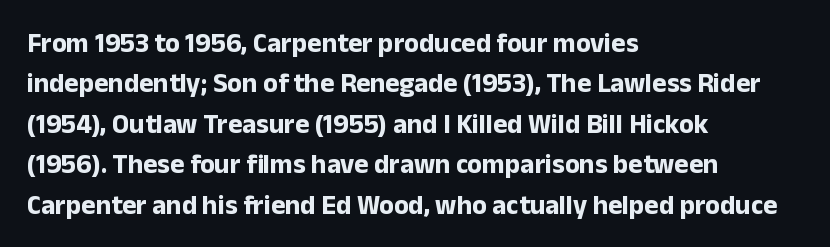
{"italic": "no", "bold": "yes", "underline": "no", "align": "left", "line_spacing": "normal", "line_spacing_ratio": 1.5, "letter_spacing": "normal", "letter_spacing_em": 0.0, "glyph_px": 27}
